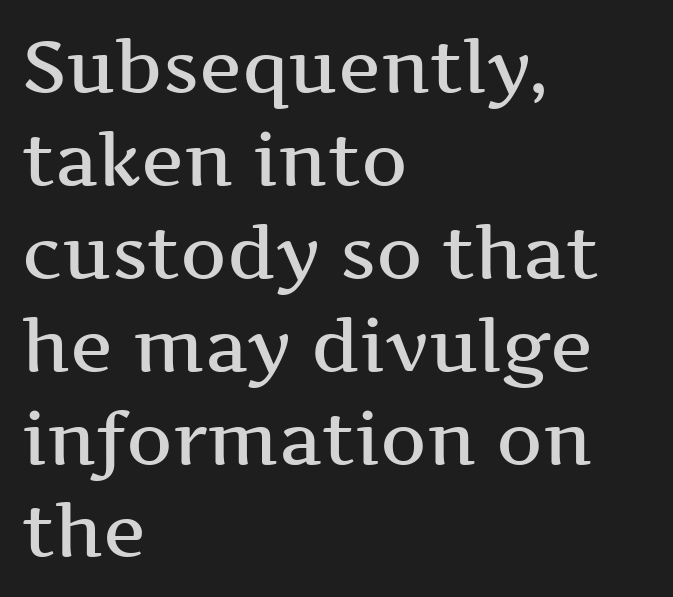
If you drew a line through each stem, it would be perfectly vertical. The strip under each line holds only bare page. This block has exactly the height ordinary leading produces. Stems and bowls a touch heavier than normal — semibold.
